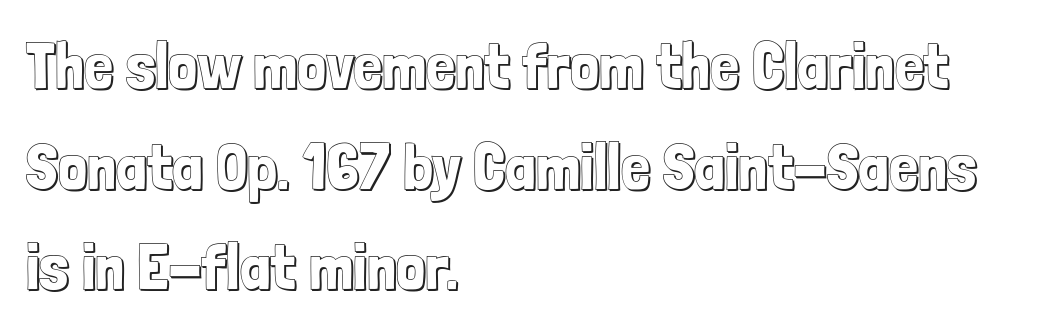
The image shows 65 px condensed type, upright; set left-aligned, normal line spacing (1.55x), normal letter spacing, not underlined; a medium x-height.
